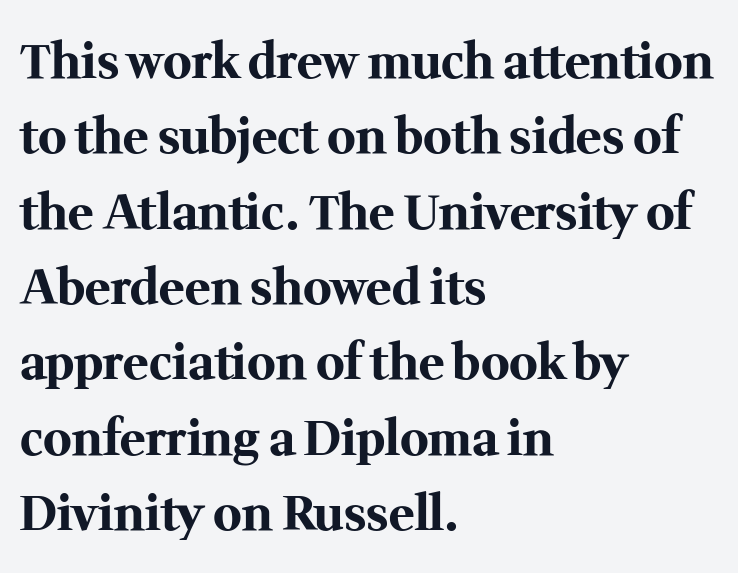
No word sits above an underline. In terms of leading, this rendering sits right in the middle. Think of a printed novel: that variable character pitch is what you see here. Is this a sans? No — the strokes have serifs. Posture: upright roman. Heft: maximum for text — a bold.
